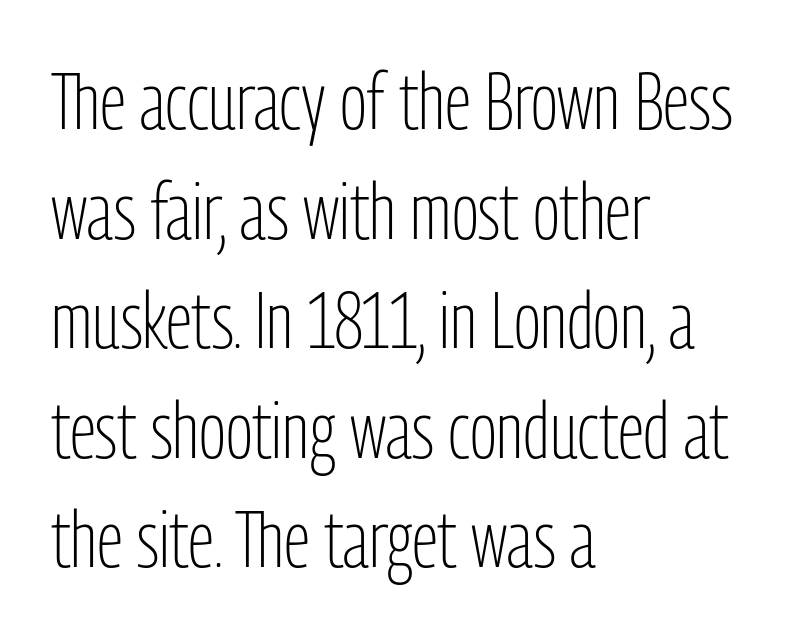
The type family on display is of the sans-serif kind. The passage shown stacks its lines at a standard gap. Any mark beneath the type? The region is blank. This rendering leaves character spacing at its baseline value. Think of a printed novel: that variable character pitch is what you see here. The strokes carry an ordinary text weight at most.
